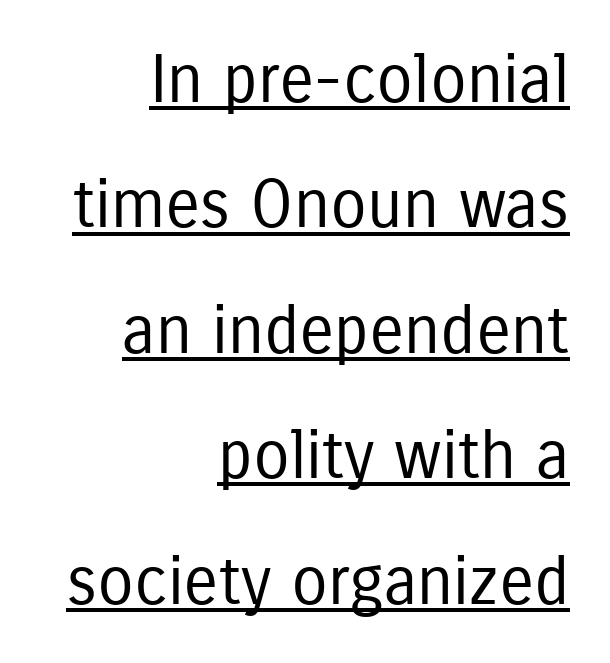
A typesetter would call this proportional, since set widths differ per character. The typesetting does not lean heavy: it is not bold. Letterform terminals end flat and unadorned throughout the passage. The letters stand upright; this is a roman face.
